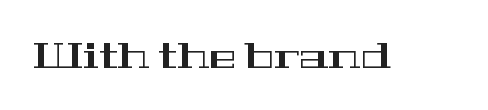
The image shows 37 px wide serif type, upright; set normal letter spacing, not underlined; high stroke contrast and a medium x-height.
